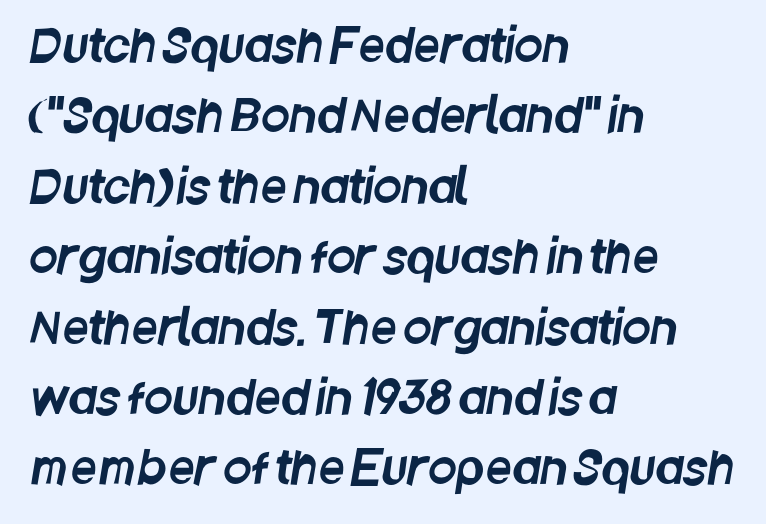
Q: Is the typeface a serif or a sans-serif typeface? A: Sans-serif.
Q: Is the text underlined? A: No.
Q: How is the paragraph aligned? A: Left-aligned.
Q: Is the spacing between letters normal or unusually wide? A: Normal.
Q: Is the spacing between lines tight, normal or loose? A: Normal.
Q: Width (condensed, normal, or wide)? A: Condensed.
Q: Stroke contrast? A: Low.
Q: x-height? A: Large.
Q: Monospaced? A: No.
